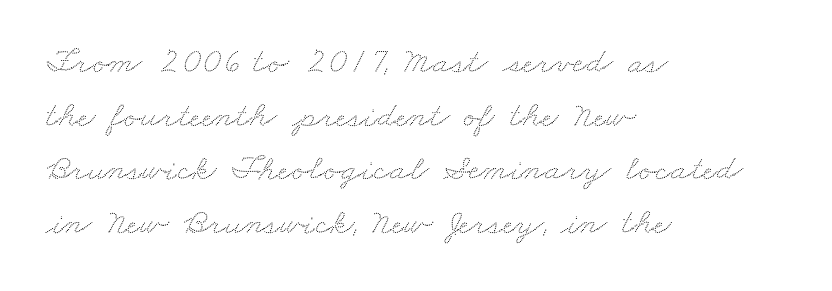
This block has exactly the height ordinary leading produces. Note the varied advance widths — an 'i' is clearly narrower than an 'm'. The lines in this sample share a left origin and differ only in where they stop. What stands out about the letter spacing? Nothing — it is the standard amount. The space directly below the letters is spotless.
